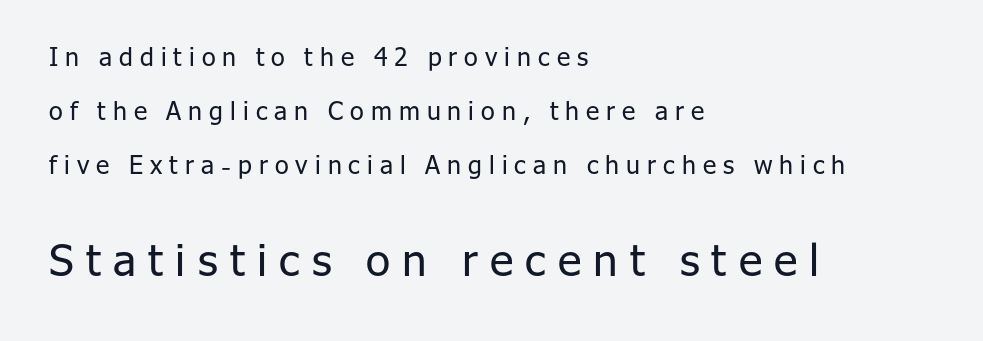
The image shows 44 px regular-weight sans-serif type, upright; set left-aligned, loose line spacing (2.17x), unusually wide letter spacing (+0.28 em), not underlined; the second (bottom) block is 1.76x larger; low stroke contrast and a medium x-height.
